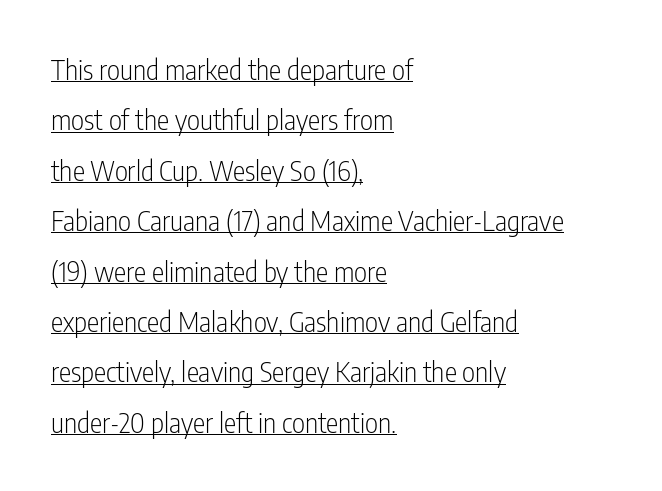
{"serif": "no", "italic": "no", "bold": "no", "weight": "light", "width": "condensed", "stroke_contrast": "low", "x_height": "medium", "monospaced": "no", "underline": "yes", "align": "left", "line_spacing_ratio": 1.8, "letter_spacing": "normal", "letter_spacing_em": 0.0, "glyph_px": 28}
